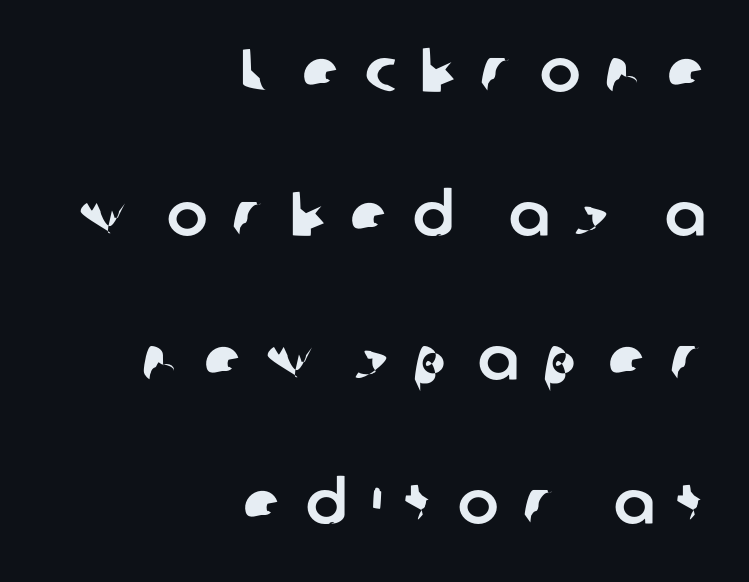
The image shows 61 px sans-serif type; set right-aligned, loose line spacing (2.36x), unusually wide letter spacing (+0.4 em), not underlined; low stroke contrast and a medium x-height.
